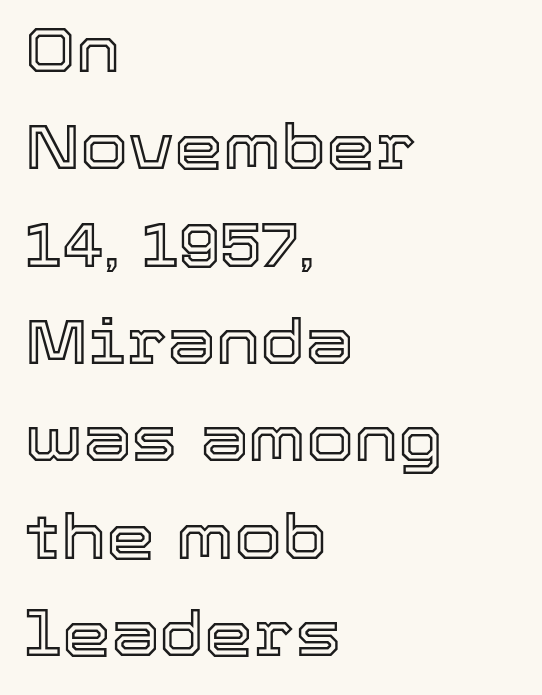
Q: Is the text italic (slanted)? A: No, it is upright.
Q: Is the text underlined? A: No.
Q: How is the paragraph aligned? A: Left-aligned.
Q: Is the spacing between letters normal or unusually wide? A: Normal.
Q: Is the spacing between lines tight, normal or loose? A: Normal.
Q: Width (condensed, normal, or wide)? A: Normal.
Q: x-height? A: Medium.
Q: Monospaced? A: No.
